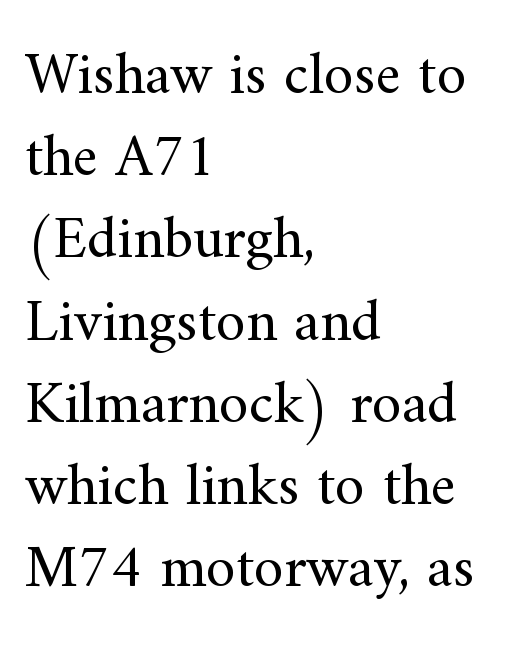
{"serif": "yes", "italic": "no", "bold": "no", "weight": "regular", "width": "normal", "stroke_contrast": "medium", "x_height": "small", "monospaced": "no", "underline": "no", "align": "left", "line_spacing": "normal", "line_spacing_ratio": 1.37, "letter_spacing": "normal", "letter_spacing_em": 0.0, "glyph_px": 60}
